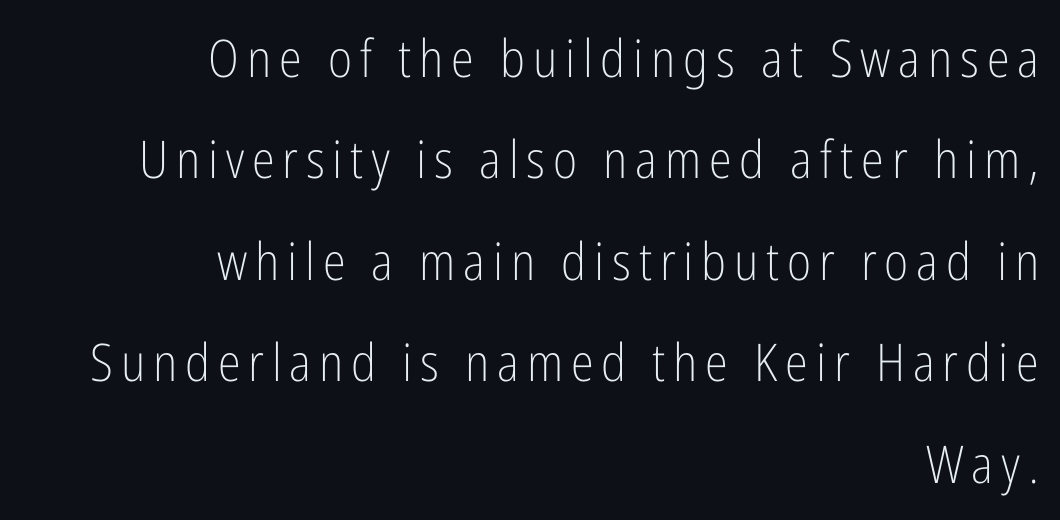
Q: Is the text bold? A: No.
Q: Is the text italic (slanted)? A: No, it is upright.
Q: Is the typeface a serif or a sans-serif typeface? A: Sans-serif.
Q: Is the text underlined? A: No.
Q: How is the paragraph aligned? A: Right-aligned.
Q: Is the spacing between lines tight, normal or loose? A: Loose.
Q: Width (condensed, normal, or wide)? A: Condensed.
Q: Stroke contrast? A: Low.
Q: x-height? A: Medium.
Q: Monospaced? A: No.
